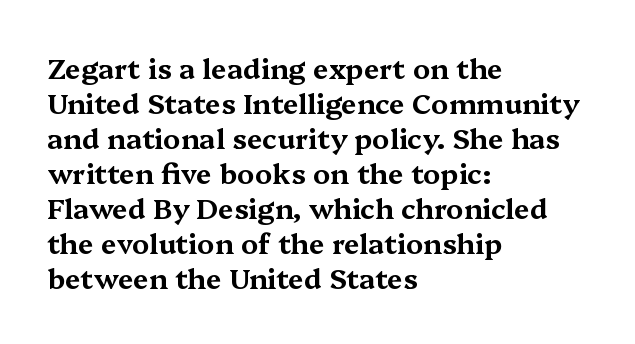
Q: Is the text italic (slanted)? A: No, it is upright.
Q: Is the typeface a serif or a sans-serif typeface? A: Serif.
Q: Is the text underlined? A: No.
Q: How is the paragraph aligned? A: Left-aligned.
Q: Is the spacing between letters normal or unusually wide? A: Normal.
Q: Is the spacing between lines tight, normal or loose? A: Normal.
Q: Width (condensed, normal, or wide)? A: Wide.
Q: Stroke contrast? A: Medium.
Q: x-height? A: Medium.
Q: Monospaced? A: No.
